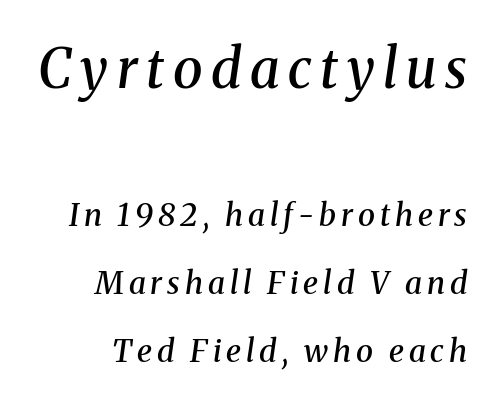
The rendering shrinks the type as you move from the upper chunk to the lower. This sample uses a serif face. The lines are spread far apart with generous leading. Unmarked baselines from the first word to the last. You could not count columns in this text — the font is proportionally spaced.
